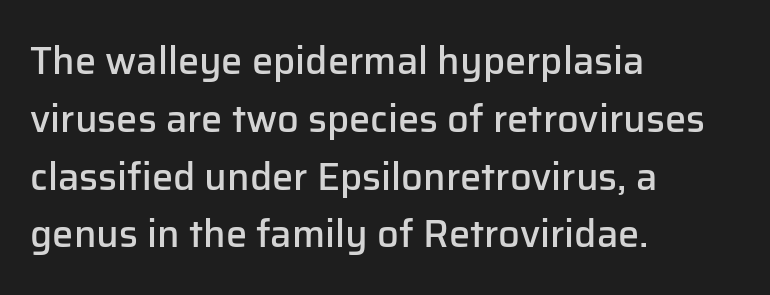
The image shows 38 px semibold sans-serif type, upright; set left-aligned, normal line spacing (1.52x), normal letter spacing, not underlined; low stroke contrast and a medium x-height.
